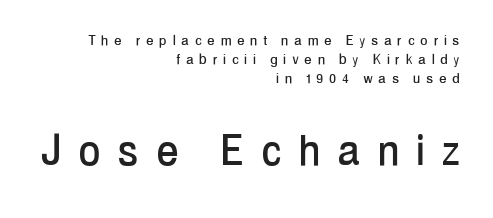
{"serif": "no", "italic": "no", "width": "condensed", "stroke_contrast": "low", "x_height": "medium", "monospaced": "no", "underline": "no", "align": "right", "line_spacing": "tight", "line_spacing_ratio": 1.12, "letter_spacing": "wide", "letter_spacing_em": 0.37, "larger_block": "second", "size_ratio": 3.0, "glyph_px": 51}
